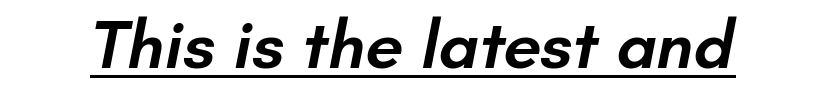
These lines keep a tight, regular rhythm from letter to letter. Compared with undecorated copy, this sample adds a rule below the words. In terms of weight, the rendering is demibold, just under bold. You could not count columns in this text — the font is proportionally spaced.
